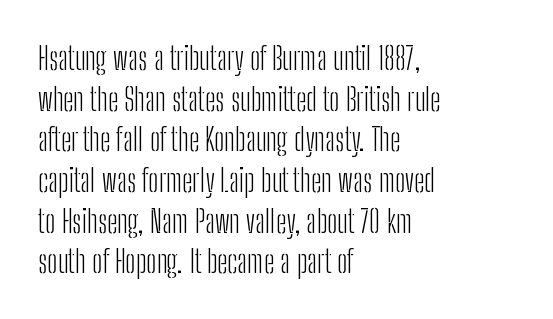
The image shows 32 px light, condensed sans-serif type, upright; set left-aligned, normal line spacing (1.27x), normal letter spacing, not underlined; low stroke contrast and a medium x-height.
